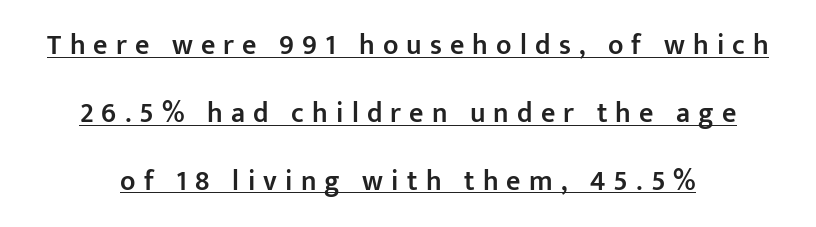
{"serif": "no", "italic": "no", "bold": "semi", "weight": "semibold", "width": "normal", "stroke_contrast": "low", "x_height": "medium", "monospaced": "no", "underline": "yes", "line_spacing": "loose", "line_spacing_ratio": 2.42, "letter_spacing": "wide", "letter_spacing_em": 0.29, "glyph_px": 28}
